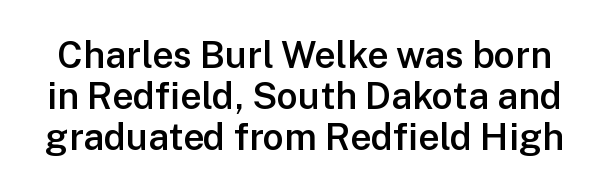
{"serif": "no", "italic": "no", "bold": "semi", "weight": "semibold", "width": "normal", "stroke_contrast": "low", "x_height": "medium", "monospaced": "no", "underline": "no", "line_spacing": "tight", "line_spacing_ratio": 1.11, "letter_spacing": "normal", "letter_spacing_em": 0.0, "glyph_px": 37}
